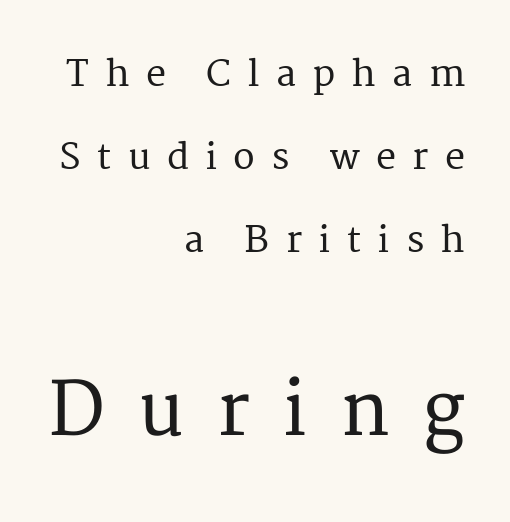
Q: Is the text italic (slanted)? A: No, it is upright.
Q: Is the typeface a serif or a sans-serif typeface? A: Serif.
Q: Is the text underlined? A: No.
Q: How is the paragraph aligned? A: Right-aligned.
Q: Is the spacing between letters normal or unusually wide? A: Unusually wide.
Q: Is the spacing between lines tight, normal or loose? A: Loose.
Q: Which block of text is set in a larger size, the first (top) or the second (bottom)? A: The second (bottom) one.
Q: Width (condensed, normal, or wide)? A: Normal.
Q: Stroke contrast? A: Medium.
Q: x-height? A: Medium.
Q: Monospaced? A: No.
